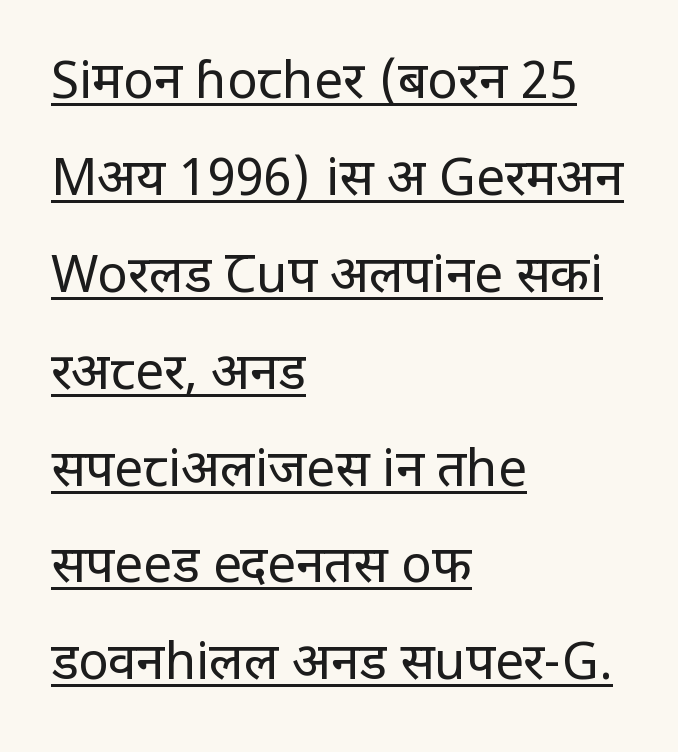
{"serif": "no", "italic": "no", "bold": "no", "weight": "regular", "width": "condensed", "stroke_contrast": "low", "x_height": "large", "monospaced": "no", "underline": "yes", "align": "left", "line_spacing": "loose", "line_spacing_ratio": 1.9, "letter_spacing": "normal", "letter_spacing_em": 0.0, "glyph_px": 51}
